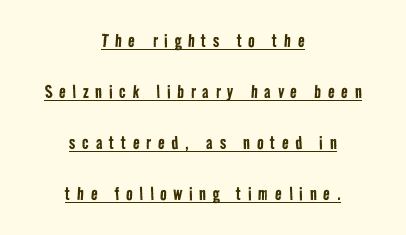
{"bold": "no", "underline": "yes", "align": "center", "line_spacing": "loose", "line_spacing_ratio": 2.32, "letter_spacing": "wide", "letter_spacing_em": 0.31, "glyph_px": 22}
